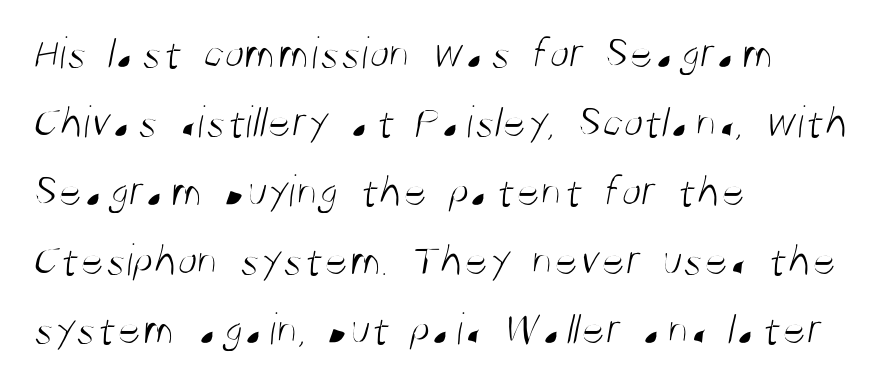
{"serif": "no", "bold": "no", "weight": "light", "width": "condensed", "stroke_contrast": "medium", "x_height": "large", "monospaced": "no", "underline": "no", "align": "left", "line_spacing": "normal", "line_spacing_ratio": 1.5, "letter_spacing": "normal", "letter_spacing_em": 0.0, "glyph_px": 46}
